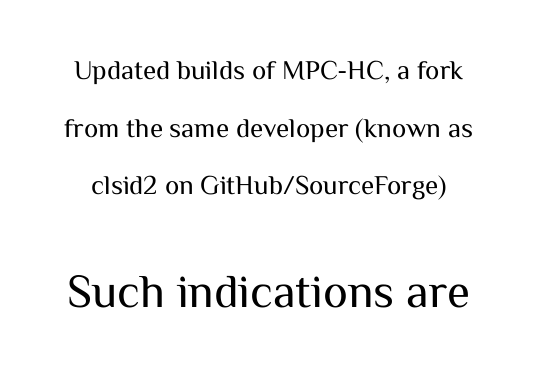
Q: Is the text bold? A: No.
Q: Is the text italic (slanted)? A: No, it is upright.
Q: Is the typeface a serif or a sans-serif typeface? A: Sans-serif.
Q: Is the text underlined? A: No.
Q: Is the spacing between letters normal or unusually wide? A: Normal.
Q: Is the spacing between lines tight, normal or loose? A: Loose.
Q: Which block of text is set in a larger size, the first (top) or the second (bottom)? A: The second (bottom) one.
Q: Width (condensed, normal, or wide)? A: Normal.
Q: Stroke contrast? A: Medium.
Q: x-height? A: Medium.
Q: Monospaced? A: No.
